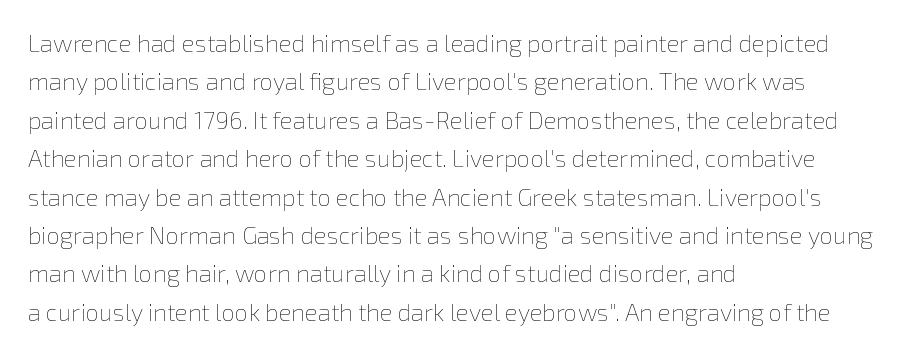
Q: Is the text bold? A: No.
Q: Is the text italic (slanted)? A: No, it is upright.
Q: Is the text underlined? A: No.
Q: How is the paragraph aligned? A: Left-aligned.
Q: Is the spacing between letters normal or unusually wide? A: Normal.
Q: Is the spacing between lines tight, normal or loose? A: Normal.
